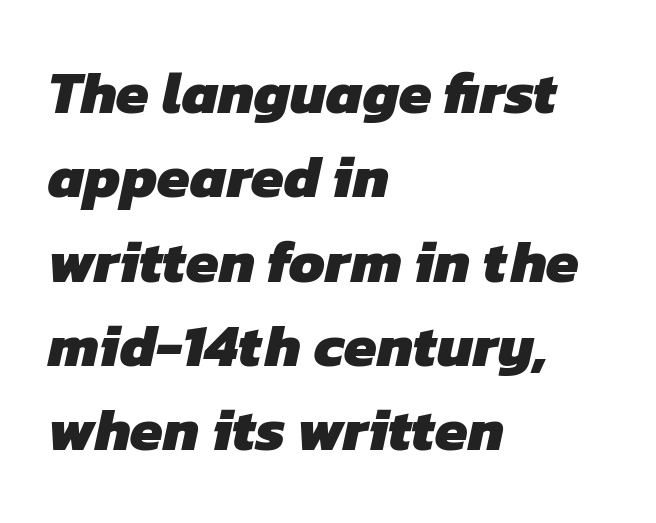
Q: Is the text bold? A: Yes.
Q: Is the typeface a serif or a sans-serif typeface? A: Sans-serif.
Q: Is the text underlined? A: No.
Q: How is the paragraph aligned? A: Left-aligned.
Q: Is the spacing between letters normal or unusually wide? A: Normal.
Q: Is the spacing between lines tight, normal or loose? A: Normal.
Q: Width (condensed, normal, or wide)? A: Normal.
Q: Stroke contrast? A: Low.
Q: x-height? A: Medium.
Q: Monospaced? A: No.
